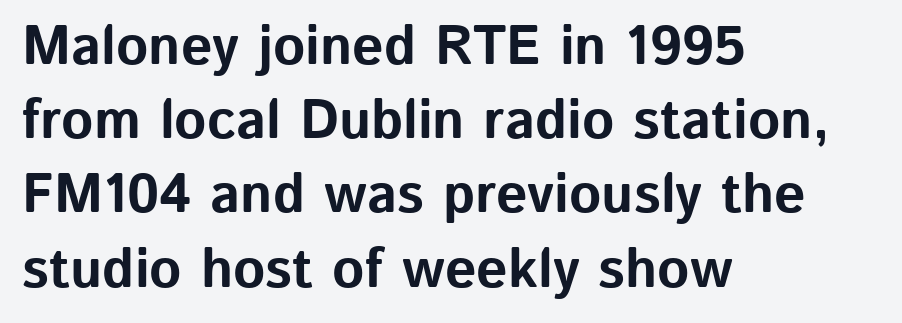
Q: Is the text bold? A: Yes.
Q: Is the text italic (slanted)? A: No, it is upright.
Q: Is the typeface a serif or a sans-serif typeface? A: Sans-serif.
Q: Is the text underlined? A: No.
Q: How is the paragraph aligned? A: Left-aligned.
Q: Is the spacing between letters normal or unusually wide? A: Normal.
Q: Is the spacing between lines tight, normal or loose? A: Normal.
Q: Width (condensed, normal, or wide)? A: Normal.
Q: Stroke contrast? A: Low.
Q: x-height? A: Medium.
Q: Monospaced? A: No.
